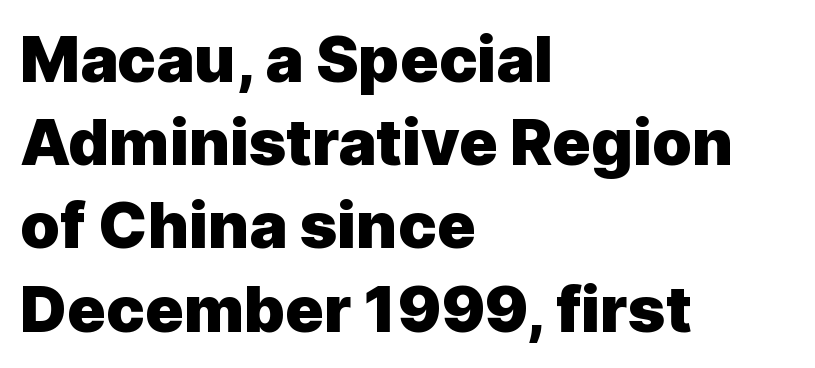
{"serif": "no", "italic": "no", "bold": "yes", "weight": "heavy", "width": "normal", "x_height": "medium", "monospaced": "no", "underline": "no", "align": "left", "line_spacing": "normal", "line_spacing_ratio": 1.3, "letter_spacing": "normal", "letter_spacing_em": 0.0, "glyph_px": 64}
